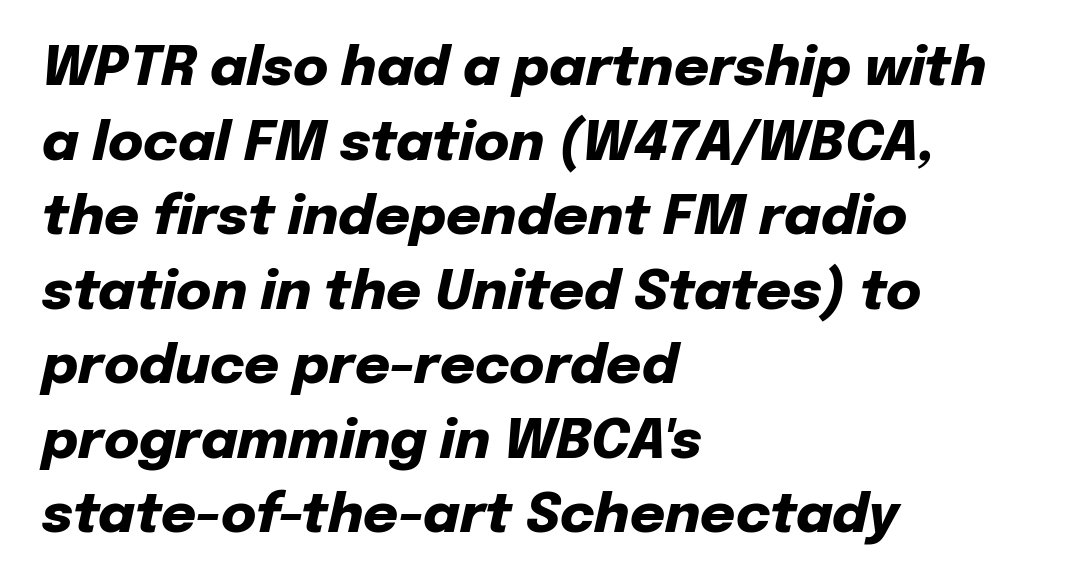
The image shows 54 px heavy type, italic (leaning right); set left-aligned, normal line spacing (1.38x), normal letter spacing, not underlined; low stroke contrast and a medium x-height.
